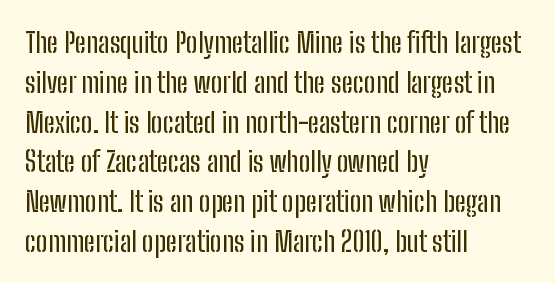
{"serif": "no", "italic": "no", "width": "condensed", "stroke_contrast": "low", "x_height": "medium", "monospaced": "no", "underline": "no", "align": "left", "line_spacing": "normal", "line_spacing_ratio": 1.42, "letter_spacing": "normal", "letter_spacing_em": 0.0, "glyph_px": 28}
